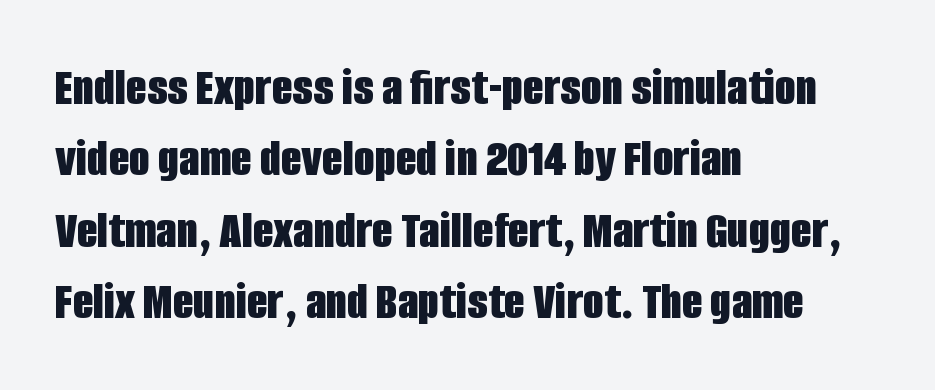
Q: Is the text bold? A: Yes.
Q: Is the text italic (slanted)? A: No, it is upright.
Q: Is the typeface a serif or a sans-serif typeface? A: Sans-serif.
Q: Is the text underlined? A: No.
Q: How is the paragraph aligned? A: Left-aligned.
Q: Is the spacing between letters normal or unusually wide? A: Normal.
Q: Is the spacing between lines tight, normal or loose? A: Normal.
Q: Width (condensed, normal, or wide)? A: Condensed.
Q: Stroke contrast? A: Low.
Q: x-height? A: Large.
Q: Monospaced? A: No.
